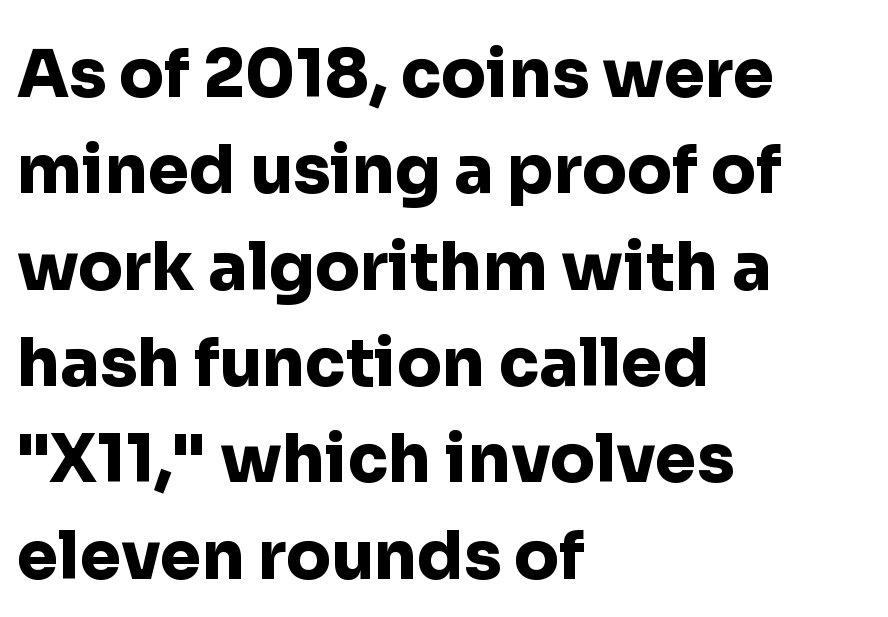
The image shows 66 px heavy sans-serif type, upright; set left-aligned, normal line spacing (1.46x), normal letter spacing, not underlined; low stroke contrast and a medium x-height.
